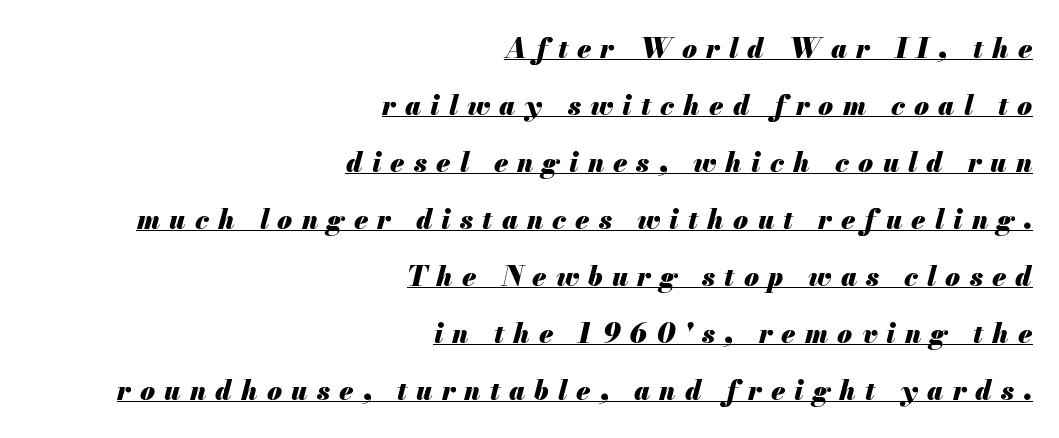
The letters are slanted; this is an italic face. The font is running at its bold setting. Notice how the passage keeps a crisp vertical edge on the right only. The specimen includes a rule beneath the text block's lines. Each new line begins a long way beneath the previous one. How are the letters spaced? Widely, with obvious added tracking.
